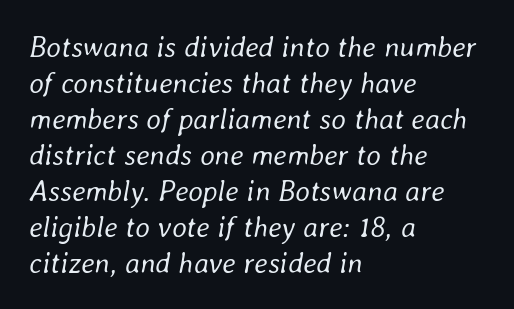
{"italic": "yes", "lean": "right", "slant_degrees": 8, "bold": "no", "weight": "regular", "width": "normal", "stroke_contrast": "low", "x_height": "medium", "monospaced": "no", "underline": "no", "align": "left", "line_spacing_ratio": 1.24, "letter_spacing": "normal", "letter_spacing_em": 0.0, "glyph_px": 29}
